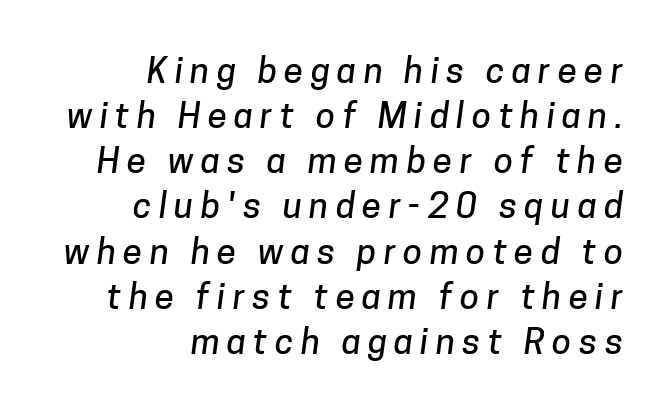
{"serif": "no", "width": "normal", "stroke_contrast": "low", "x_height": "medium", "monospaced": "no", "underline": "no", "align": "right", "line_spacing": "normal", "line_spacing_ratio": 1.29, "letter_spacing": "wide", "letter_spacing_em": 0.21, "glyph_px": 35}
